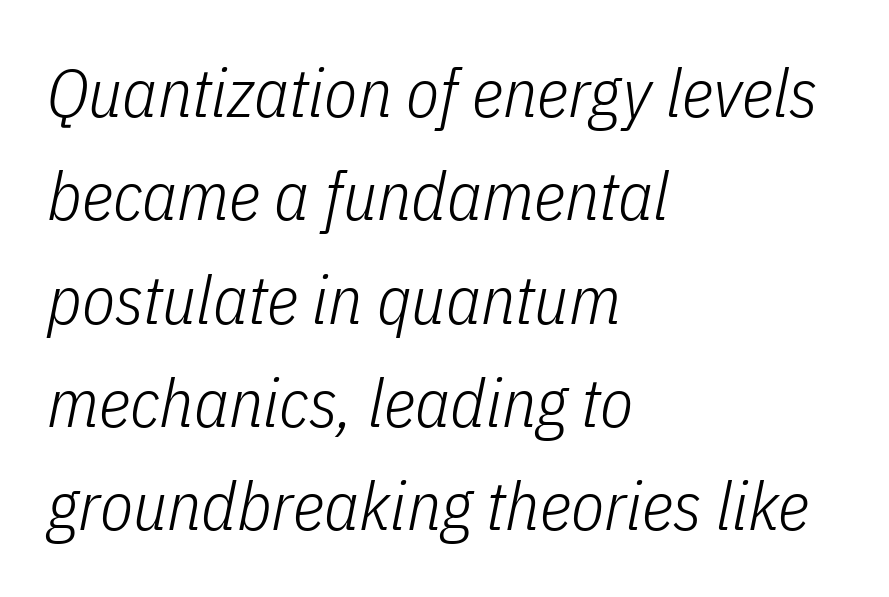
The image shows 68 px light, condensed type, italic (leaning right); set left-aligned, normal line spacing (1.52x), normal letter spacing, not underlined; low stroke contrast and a medium x-height.
